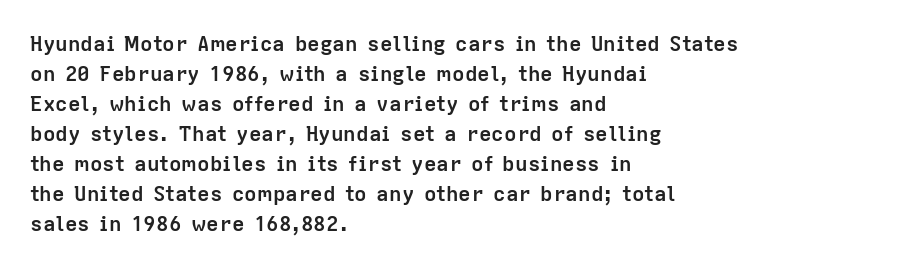
The font's upright variant was chosen for this text. These lines keep a tight, regular rhythm from letter to letter. Notice how thick the strokes are: this is what a full bold looks like. These lines sit exactly where default settings would place them.
